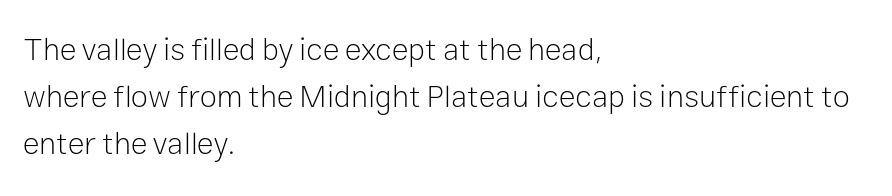
Unlike italic type, these characters show no tilt at all. Evenly set lines give the paragraph a standard silhouette. The space beneath each line is pristine and unruled. Here the designer chose a conventional face with non-uniform glyph widths. On a weight scale, this lands at 450 or below. Standard letterfit; no display-style spreading of the glyphs.
